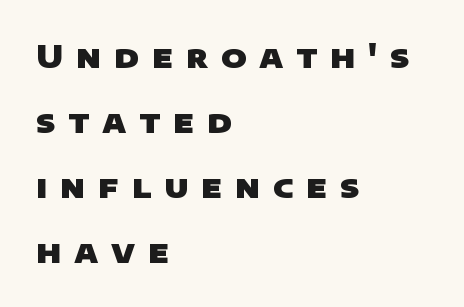
{"serif": "no", "bold": "yes", "weight": "heavy", "width": "wide", "stroke_contrast": "low", "x_height": "large", "monospaced": "no", "underline": "no", "align": "left", "line_spacing": "loose", "line_spacing_ratio": 2.1, "letter_spacing": "wide", "letter_spacing_em": 0.41, "glyph_px": 31}
